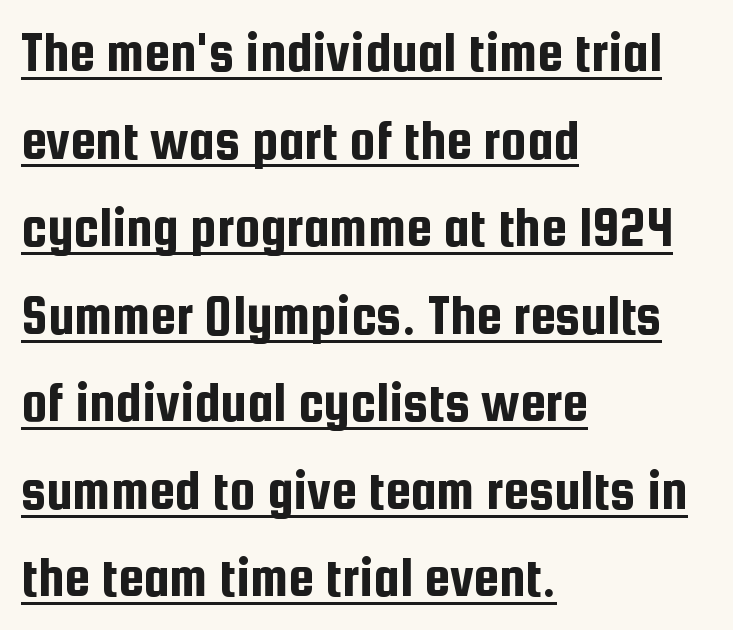
Q: Is the text italic (slanted)? A: No, it is upright.
Q: Is the typeface a serif or a sans-serif typeface? A: Sans-serif.
Q: Is the text underlined? A: Yes.
Q: How is the paragraph aligned? A: Left-aligned.
Q: Is the spacing between letters normal or unusually wide? A: Normal.
Q: Is the spacing between lines tight, normal or loose? A: Normal.
Q: Width (condensed, normal, or wide)? A: Condensed.
Q: Stroke contrast? A: Low.
Q: x-height? A: Medium.
Q: Monospaced? A: No.
